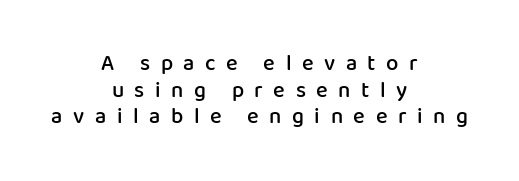
The image shows 22 px text type, upright; set centered, line spacing 1.21x, unusually wide letter spacing (+0.48 em), not underlined.
